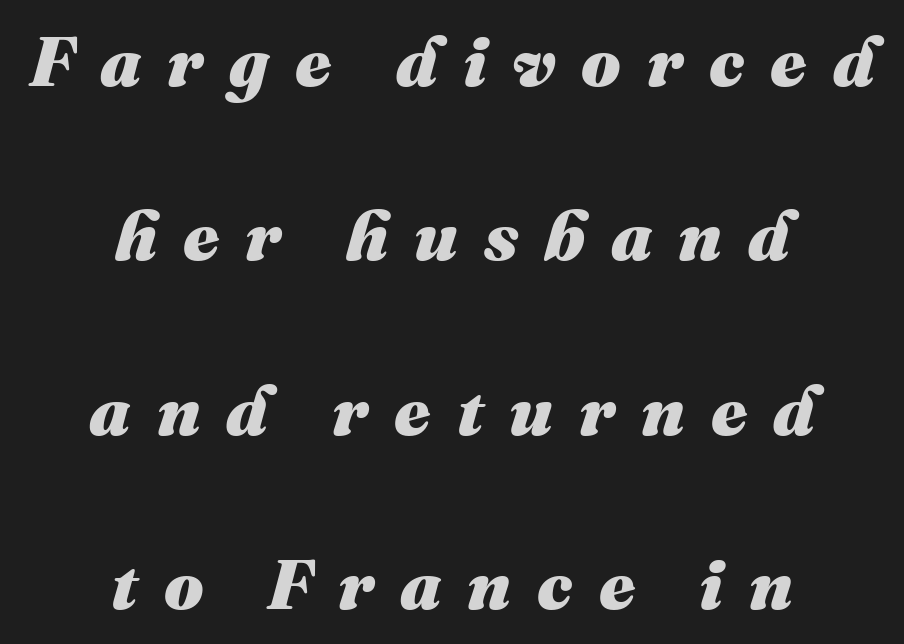
Looking at the ascenders, they clearly lean. The face used here is rendered with a markedly widened letterfit. These lines stack symmetrically, like a column narrowing and widening about its center. The passage shown is typed in a proportional face where columns would drift. Students, this is bold: see how much ink each stroke carries. Honestly, there is no underline to notice here at all.
